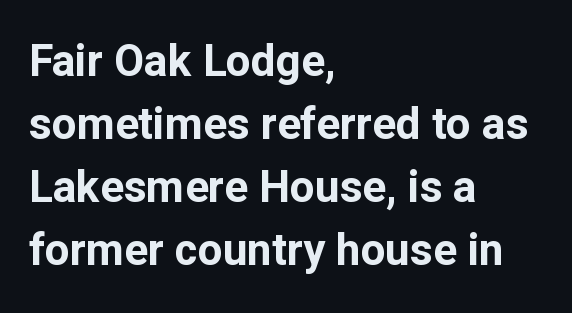
{"serif": "no", "italic": "no", "bold": "yes", "weight": "bold", "width": "normal", "stroke_contrast": "low", "x_height": "medium", "monospaced": "no", "underline": "no", "align": "left", "line_spacing": "normal", "line_spacing_ratio": 1.43, "letter_spacing": "normal", "letter_spacing_em": 0.0, "glyph_px": 44}
